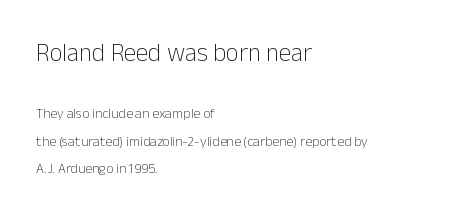
The gaps between neighbouring characters are ordinary and unremarkable. Alignment: flush left. This block would shrink considerably if given ordinary leading; it's expanded now. Just letters on the line, the space beneath them empty.
